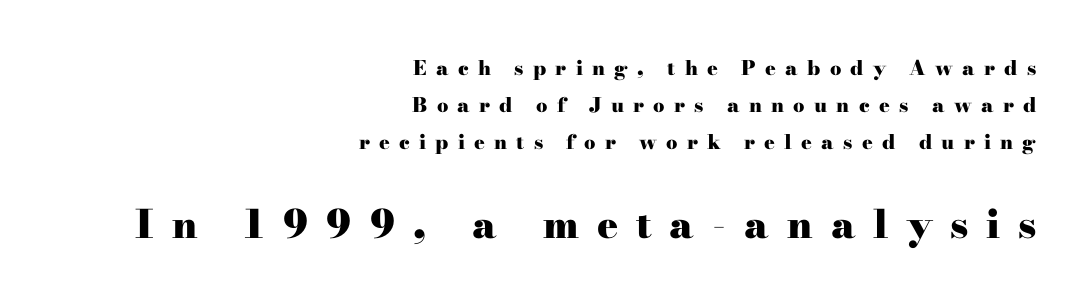
The image shows 39 px heavy, wide serif type, upright; set right-aligned, line spacing 1.85x, unusually wide letter spacing (+0.46 em), not underlined; the second (bottom) block is 1.95x larger; high stroke contrast and a small x-height.
